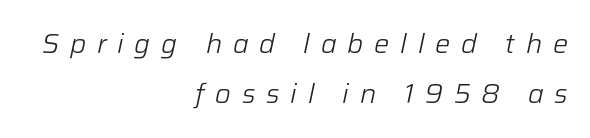
Emphasis-style slanted type is in use. The gaps between neighbouring characters are conspicuously large. This rendering features lettering with no underline. No heavy texture on the line: the type isn't bold. The compositor pushed each line to the right boundary.
